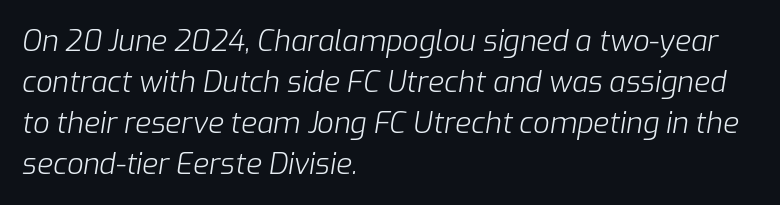
This is oblique type, the kind used for emphasis or titles. There is no visible air inserted between adjacent glyphs. These lines are set flush left with a ragged right edge. Anything drawn beneath the words? Only blank space. The rendering uses natural spacing where letterforms have individual widths.
